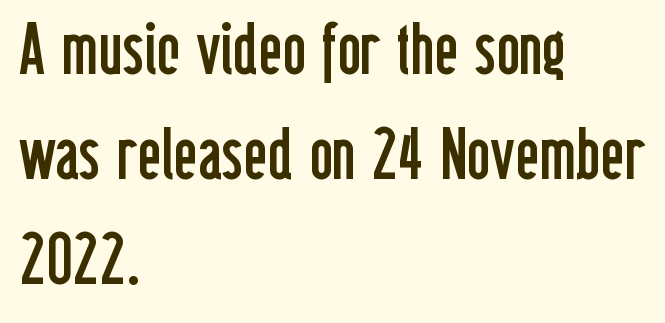
The image shows 73 px regular-weight, condensed sans-serif type, upright; set left-aligned, normal line spacing (1.44x), normal letter spacing, not underlined; low stroke contrast and a medium x-height.
